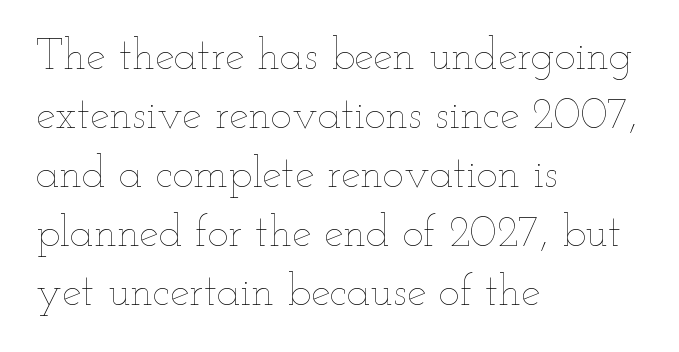
How are the letters spaced? Ordinarily, with no added tracking. Successive baselines arrive at the customary interval. Visually the block forms a straight wall on the left and a jagged coastline on the right. The axis of the letterforms is exactly vertical.
